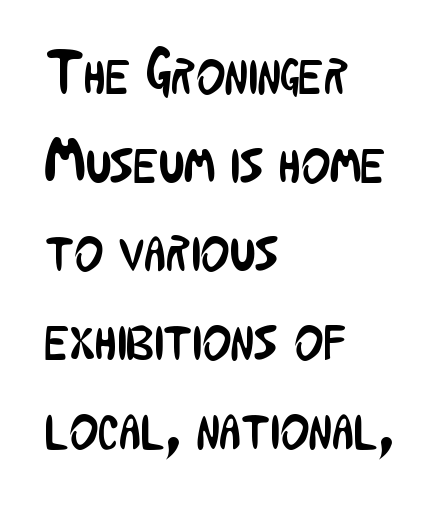
{"serif": "no", "italic": "no", "bold": "no", "weight": "regular", "width": "condensed", "stroke_contrast": "low", "x_height": "medium", "monospaced": "no", "underline": "no", "align": "left", "line_spacing": "normal", "line_spacing_ratio": 1.43, "letter_spacing": "normal", "letter_spacing_em": 0.0, "glyph_px": 62}
